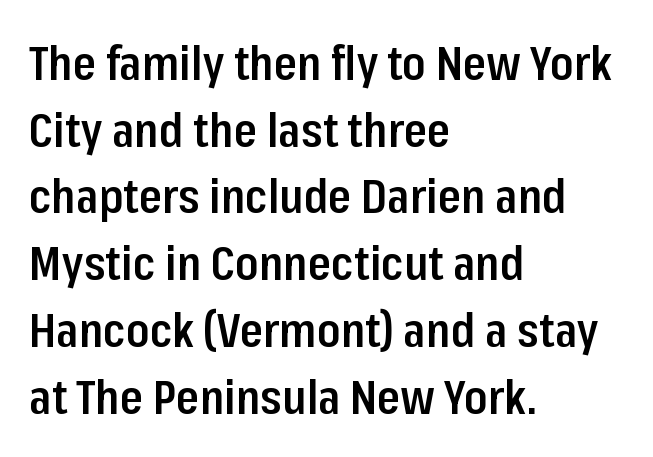
{"serif": "no", "italic": "no", "bold": "semi", "weight": "semibold", "width": "condensed", "stroke_contrast": "low", "x_height": "medium", "monospaced": "no", "underline": "no", "align": "left", "line_spacing": "normal", "line_spacing_ratio": 1.42, "letter_spacing": "normal", "letter_spacing_em": 0.0, "glyph_px": 47}
